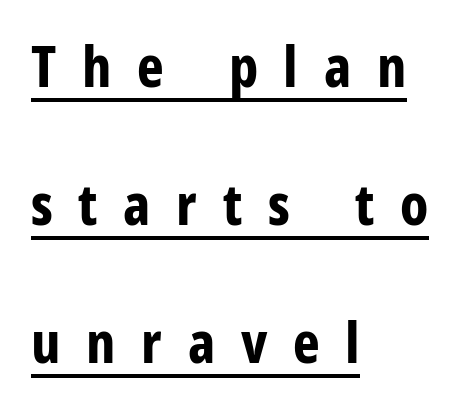
{"serif": "no", "italic": "no", "bold": "yes", "weight": "bold", "width": "condensed", "stroke_contrast": "low", "x_height": "large", "monospaced": "no", "underline": "yes", "align": "left", "line_spacing": "loose", "line_spacing_ratio": 2.42, "letter_spacing": "wide", "letter_spacing_em": 0.45, "glyph_px": 57}
